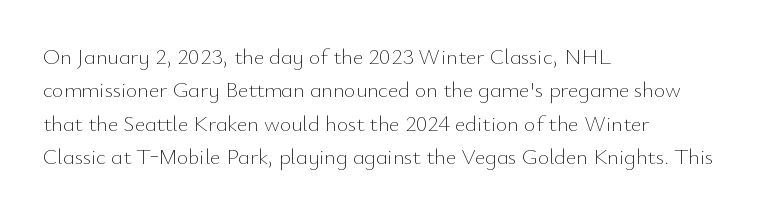
Q: Is the text bold? A: No.
Q: Is the text italic (slanted)? A: No, it is upright.
Q: Is the text underlined? A: No.
Q: How is the paragraph aligned? A: Left-aligned.
Q: Is the spacing between letters normal or unusually wide? A: Normal.
Q: Is the spacing between lines tight, normal or loose? A: Normal.
